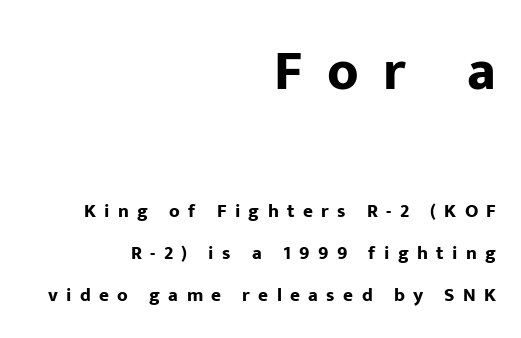
{"serif": "no", "italic": "no", "bold": "yes", "weight": "bold", "width": "normal", "stroke_contrast": "low", "x_height": "medium", "monospaced": "no", "underline": "no", "align": "right", "line_spacing": "loose", "line_spacing_ratio": 2.23, "letter_spacing": "wide", "letter_spacing_em": 0.44, "larger_block": "first", "size_ratio": 2.95, "glyph_px": 56}
